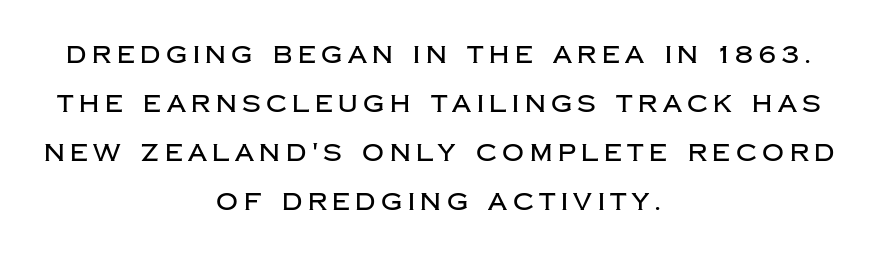
{"italic": "no", "underline": "no", "align": "center", "line_spacing": "loose", "line_spacing_ratio": 2.04, "letter_spacing": "wide", "letter_spacing_em": 0.23, "glyph_px": 24}
